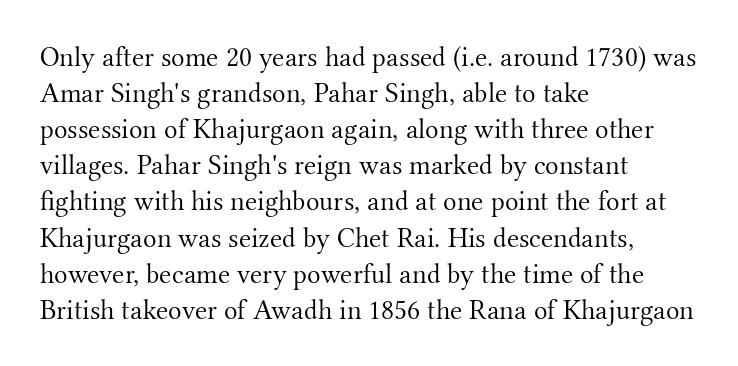
{"serif": "yes", "italic": "no", "bold": "no", "weight": "light", "width": "normal", "stroke_contrast": "medium", "x_height": "small", "monospaced": "no", "underline": "no", "align": "left", "line_spacing": "normal", "line_spacing_ratio": 1.29, "letter_spacing": "normal", "letter_spacing_em": 0.0, "glyph_px": 28}
